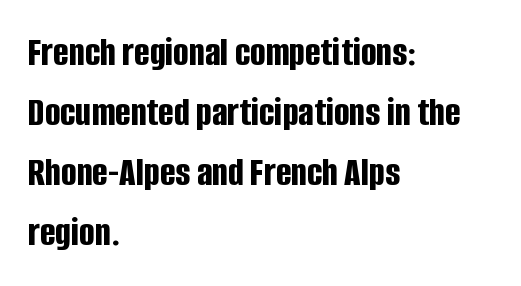
The image shows 41 px bold, condensed sans-serif type, upright; set left-aligned, normal line spacing (1.46x), normal letter spacing, not underlined; low stroke contrast and a large x-height.
